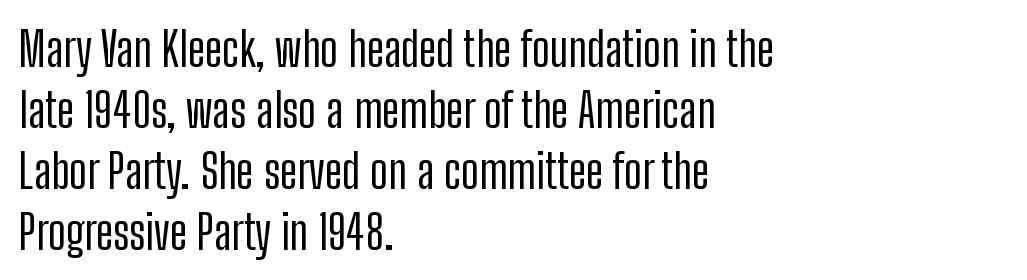
{"serif": "no", "italic": "no", "width": "condensed", "stroke_contrast": "low", "x_height": "medium", "monospaced": "no", "underline": "no", "align": "left", "line_spacing": "normal", "line_spacing_ratio": 1.27, "letter_spacing": "normal", "letter_spacing_em": 0.0, "glyph_px": 48}
